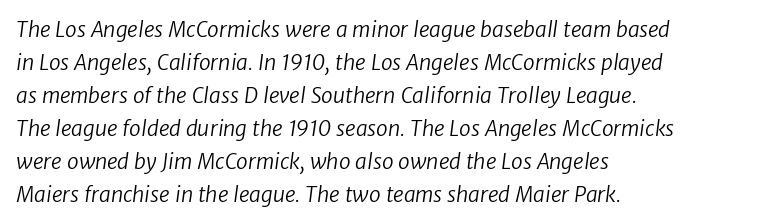
Spacing between characters is what you'd get straight out of the box. The letters look calm and open, with moderate or lighter stems. A bare baseline throughout the passage. The block of text has a typical density, with ordinary space between rows.
